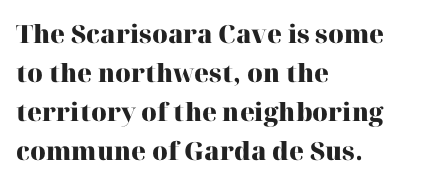
Q: Is the text bold? A: Yes.
Q: Is the text italic (slanted)? A: No, it is upright.
Q: Is the text underlined? A: No.
Q: How is the paragraph aligned? A: Left-aligned.
Q: Is the spacing between letters normal or unusually wide? A: Normal.
Q: Is the spacing between lines tight, normal or loose? A: Normal.
